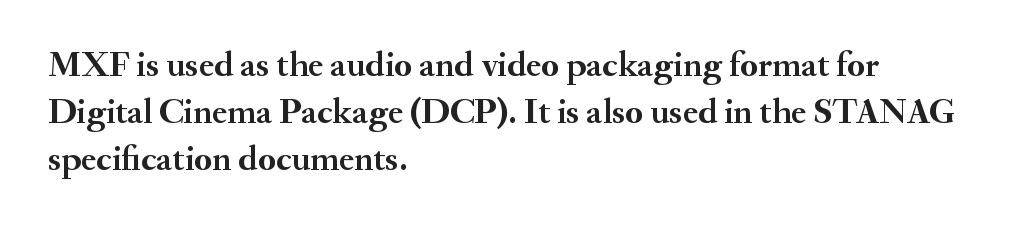
The line-height multiplier appears to be the usual default. What kind of face is this? One with serifs. Notice how the passage keeps a crisp vertical edge on the left only. Ordinary non-slanted type is in use. Is this a fixed-width face? No — the glyphs have proportional, varying widths. The horizontal fit of the characters is conventional and even.
